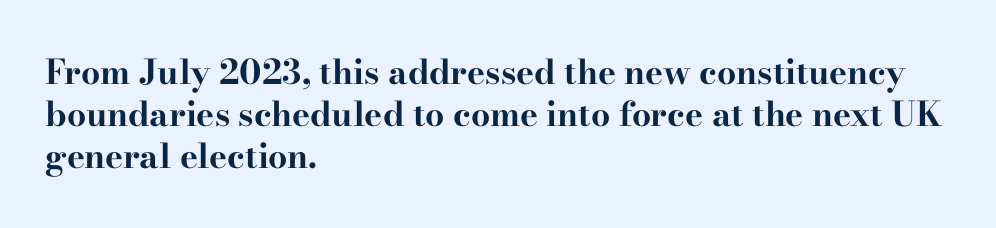
{"serif": "yes", "italic": "no", "bold": "yes", "weight": "bold", "width": "wide", "stroke_contrast": "high", "x_height": "small", "monospaced": "no", "underline": "no", "align": "left", "line_spacing_ratio": 1.24, "letter_spacing": "normal", "letter_spacing_em": 0.0, "glyph_px": 34}
